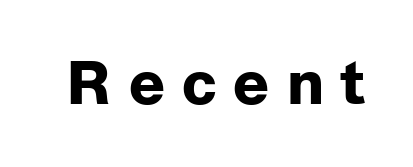
The face used here is proportionally spaced, like ordinary book or web type. These lines were composed using upright roman letters. The area under the type is left untouched. Classification — sans serif.
